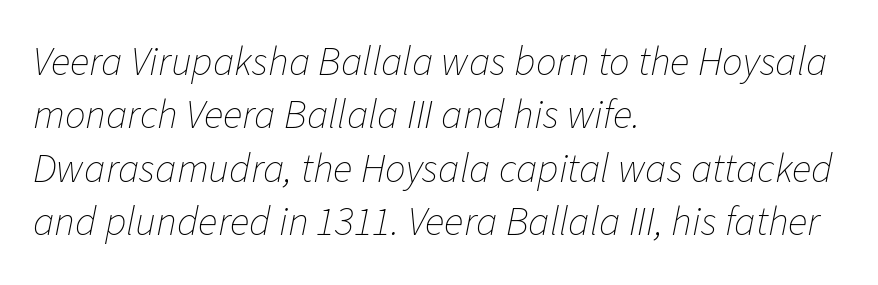
The image shows 41 px thin type, italic (leaning right); set left-aligned, normal line spacing (1.3x), normal letter spacing, not underlined; low stroke contrast and a medium x-height.
